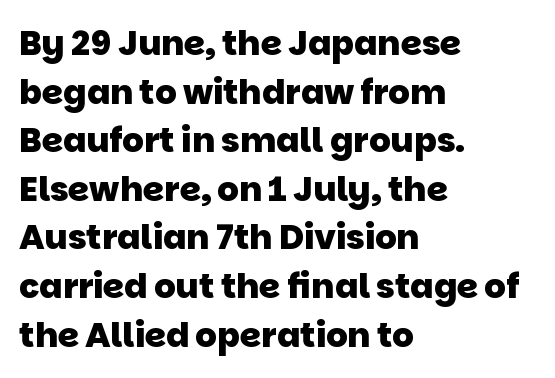
{"serif": "no", "bold": "yes", "weight": "heavy", "width": "normal", "stroke_contrast": "low", "x_height": "large", "monospaced": "no", "underline": "no", "align": "left", "line_spacing": "normal", "line_spacing_ratio": 1.43, "letter_spacing": "normal", "letter_spacing_em": 0.0, "glyph_px": 34}
